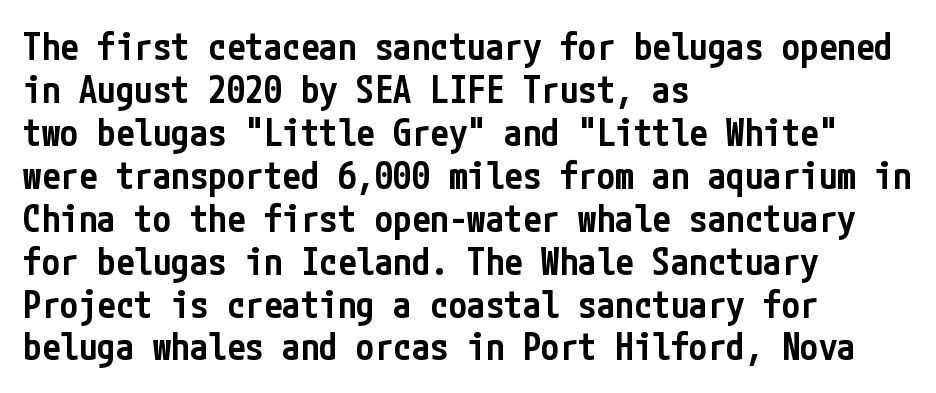
The image shows 37 px semibold, condensed sans-serif type, upright; set left-aligned, line spacing 1.16x, normal letter spacing, not underlined; low stroke contrast and a medium x-height.
